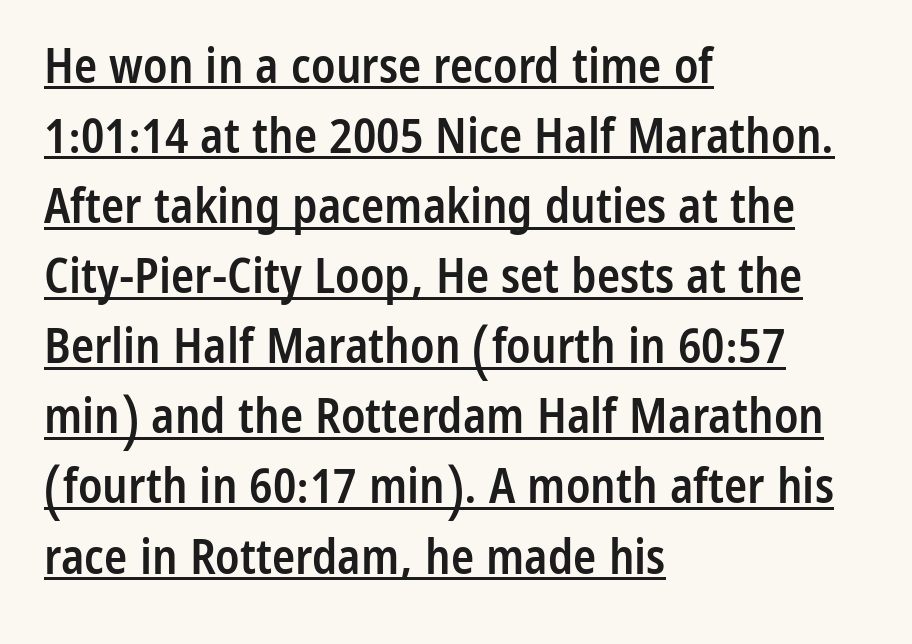
Notice how a bar underscores the lettering throughout. Upright lettering throughout. A typesetter would call this proportional, since set widths differ per character. Unlike a traditional serif, this face leaves its strokes unadorned.
